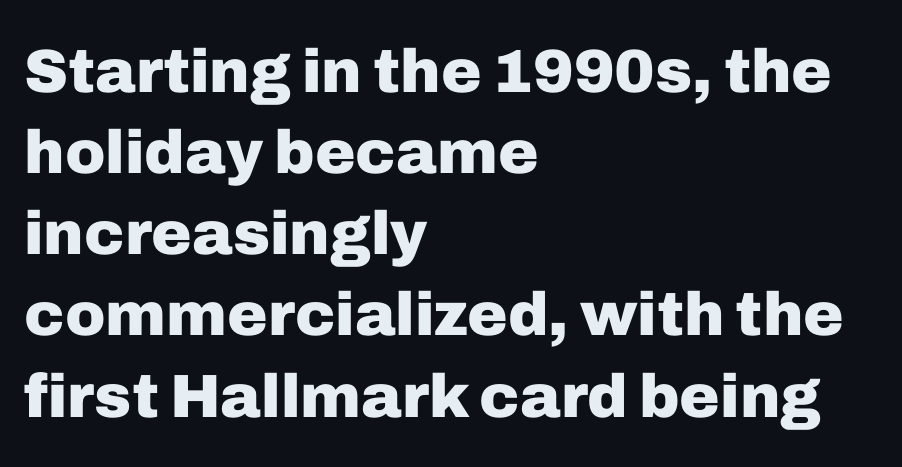
The image shows 61 px heavy sans-serif type, upright; set left-aligned, normal line spacing (1.33x), normal letter spacing, not underlined; low stroke contrast and a medium x-height.
